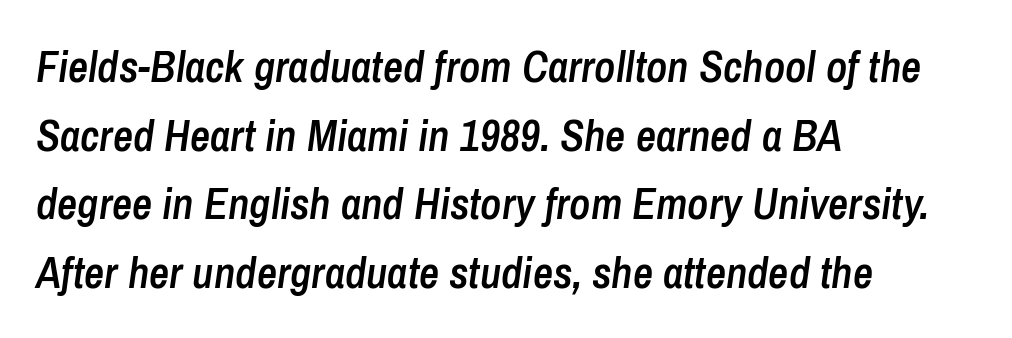
Q: Is the text bold? A: Semi-bold.
Q: Is the text italic (slanted)? A: Yes, it leans right by about 8 degrees.
Q: Is the text underlined? A: No.
Q: How is the paragraph aligned? A: Left-aligned.
Q: Is the spacing between letters normal or unusually wide? A: Normal.
Q: Is the spacing between lines tight, normal or loose? A: Normal.
Q: Width (condensed, normal, or wide)? A: Condensed.
Q: Stroke contrast? A: Low.
Q: x-height? A: Medium.
Q: Monospaced? A: No.
